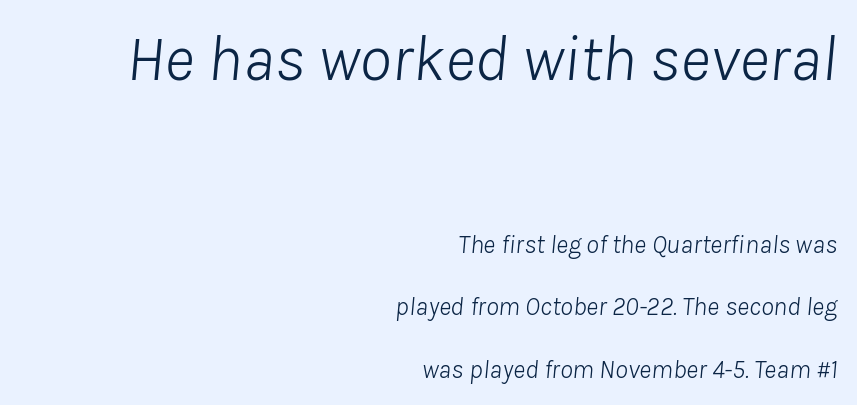
{"italic": "yes", "lean": "right", "slant_degrees": 8, "bold": "no", "weight": "light", "width": "normal", "stroke_contrast": "low", "x_height": "medium", "monospaced": "no", "underline": "no", "align": "right", "line_spacing": "loose", "line_spacing_ratio": 2.41, "letter_spacing": "normal", "letter_spacing_em": 0.0, "larger_block": "first", "size_ratio": 2.5, "glyph_px": 65}
